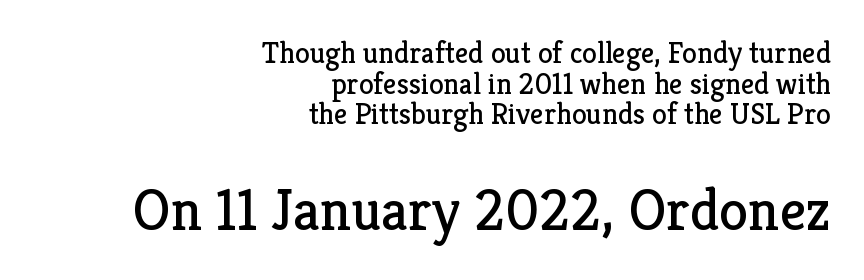
Q: Is the text bold? A: No.
Q: Is the text italic (slanted)? A: No, it is upright.
Q: Is the typeface a serif or a sans-serif typeface? A: Serif.
Q: Is the text underlined? A: No.
Q: How is the paragraph aligned? A: Right-aligned.
Q: Is the spacing between letters normal or unusually wide? A: Normal.
Q: Is the spacing between lines tight, normal or loose? A: Tight.
Q: Which block of text is set in a larger size, the first (top) or the second (bottom)? A: The second (bottom) one.
Q: Width (condensed, normal, or wide)? A: Normal.
Q: Stroke contrast? A: Low.
Q: x-height? A: Medium.
Q: Monospaced? A: No.
